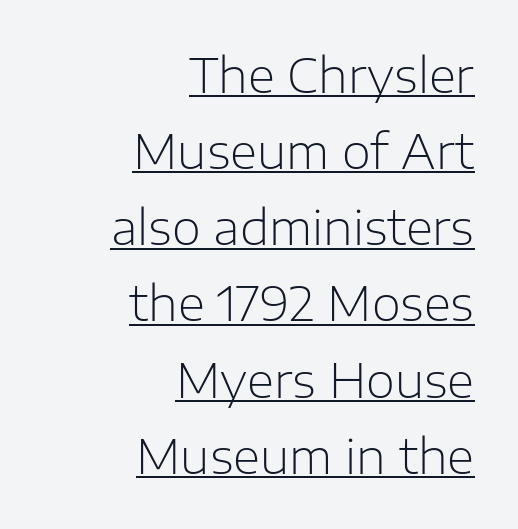
{"serif": "no", "italic": "no", "bold": "no", "weight": "light", "width": "normal", "stroke_contrast": "low", "x_height": "medium", "monospaced": "no", "underline": "yes", "align": "right", "line_spacing": "normal", "line_spacing_ratio": 1.62, "letter_spacing": "normal", "letter_spacing_em": 0.0, "glyph_px": 47}
